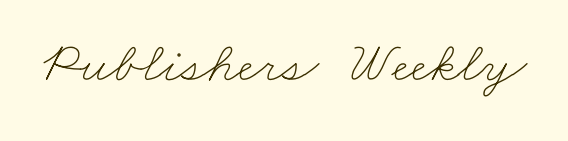
You could not count columns in this text — the font is proportionally spaced. Anything drawn beneath the words? Only blank space. The font is comparable to plain body text, perhaps lighter. The letterforms sit shoulder to shoulder at normal distance.
